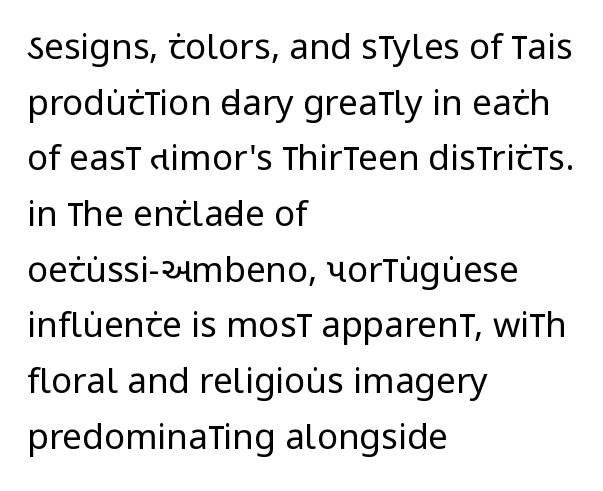
This rendering uses left alignment, leaving the right contour irregular. Baseline-to-baseline distance is the conventional proportion of letter height. Designer's note — italics off, roman on. The face used here is rendered with its standard letterfit.
